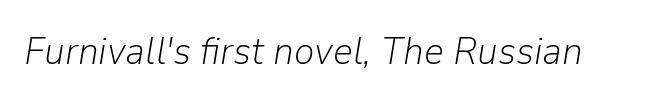
{"italic": "yes", "lean": "right", "slant_degrees": 9, "bold": "no", "weight": "light", "width": "normal", "stroke_contrast": "low", "x_height": "medium", "monospaced": "no", "underline": "no", "letter_spacing": "normal", "letter_spacing_em": 0.0, "glyph_px": 39}
